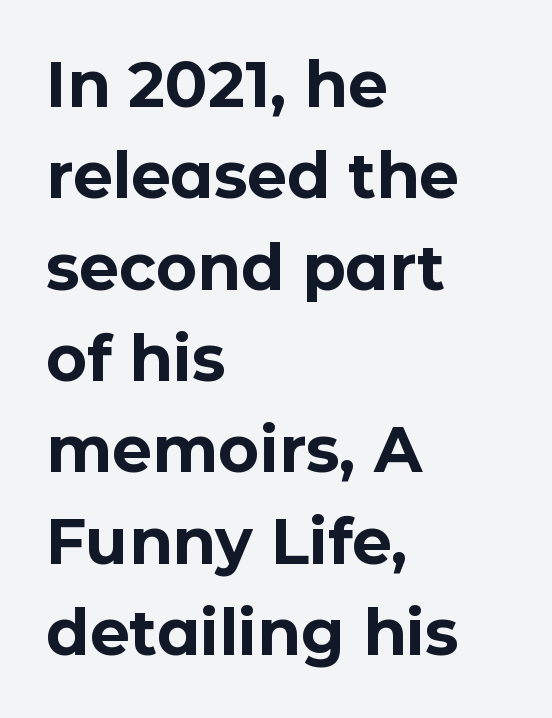
{"serif": "no", "italic": "no", "bold": "yes", "weight": "bold", "width": "normal", "stroke_contrast": "low", "x_height": "medium", "monospaced": "no", "underline": "no", "align": "left", "line_spacing": "normal", "line_spacing_ratio": 1.45, "letter_spacing": "normal", "letter_spacing_em": 0.0, "glyph_px": 63}
